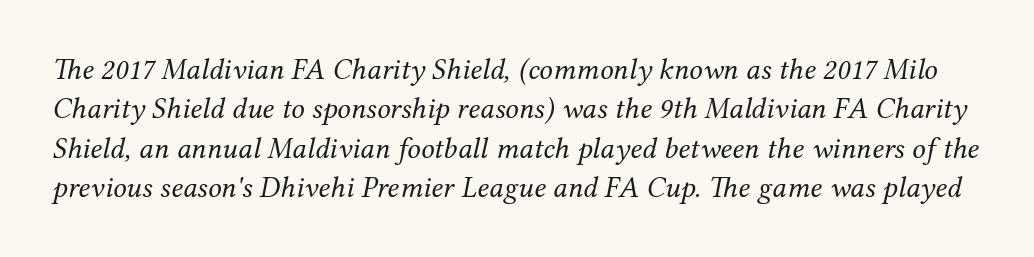
Q: Is the text bold? A: No.
Q: Is the text italic (slanted)? A: Yes, it leans right by about 12 degrees.
Q: Is the typeface a serif or a sans-serif typeface? A: Serif.
Q: Is the text underlined? A: No.
Q: Is the spacing between letters normal or unusually wide? A: Normal.
Q: Is the spacing between lines tight, normal or loose? A: Normal.
Q: Width (condensed, normal, or wide)? A: Normal.
Q: Stroke contrast? A: Medium.
Q: x-height? A: Medium.
Q: Monospaced? A: No.
